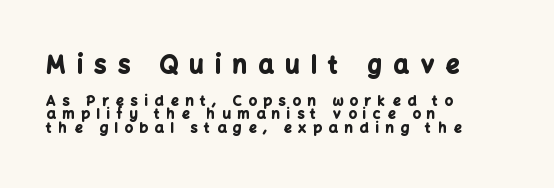
Q: Is the text bold? A: Yes.
Q: Is the text italic (slanted)? A: No, it is upright.
Q: Is the text underlined? A: No.
Q: How is the paragraph aligned? A: Left-aligned.
Q: Is the spacing between letters normal or unusually wide? A: Unusually wide.
Q: Is the spacing between lines tight, normal or loose? A: Tight.
Q: Which block of text is set in a larger size, the first (top) or the second (bottom)? A: The first (top) one.
